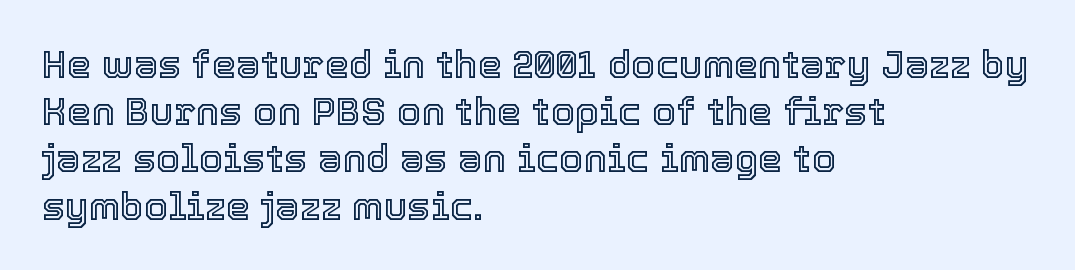
{"italic": "no", "width": "normal", "x_height": "medium", "monospaced": "no", "underline": "no", "align": "left", "line_spacing_ratio": 1.21, "letter_spacing": "normal", "letter_spacing_em": 0.0, "glyph_px": 39}
